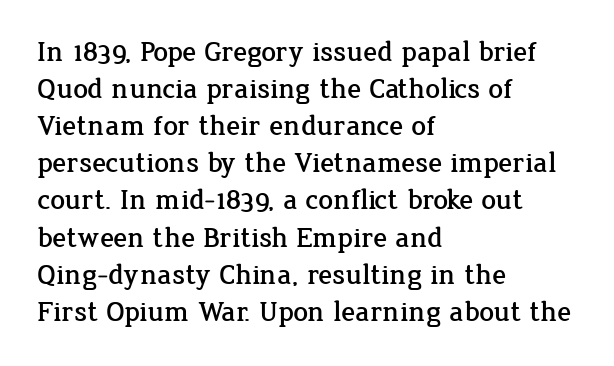
Descender tails drop into unmarked territory. Honestly, the row spacing looks completely unremarkable. Inter-character spacing is left at the font's built-in metrics. You could not count columns in this text — the font is proportionally spaced. Is the block centered? No — it sits flush against the left margin.
